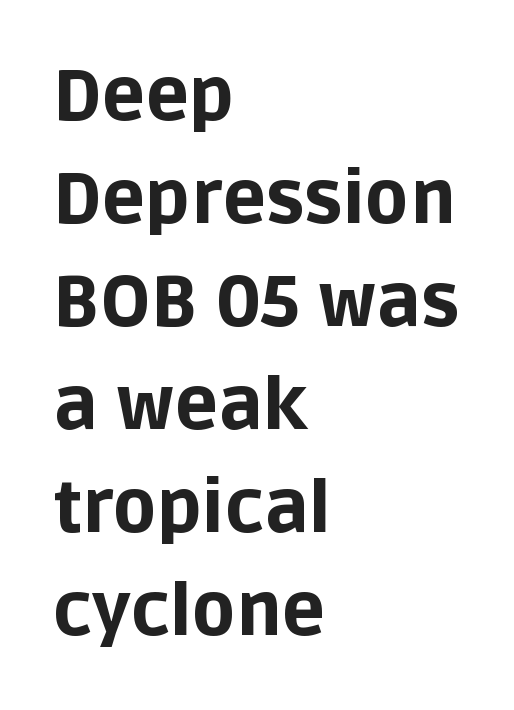
Q: Is the text bold? A: Yes.
Q: Is the text italic (slanted)? A: No, it is upright.
Q: Is the typeface a serif or a sans-serif typeface? A: Sans-serif.
Q: Is the text underlined? A: No.
Q: How is the paragraph aligned? A: Left-aligned.
Q: Is the spacing between letters normal or unusually wide? A: Normal.
Q: Is the spacing between lines tight, normal or loose? A: Normal.
Q: Width (condensed, normal, or wide)? A: Normal.
Q: Stroke contrast? A: Low.
Q: x-height? A: Large.
Q: Monospaced? A: No.
